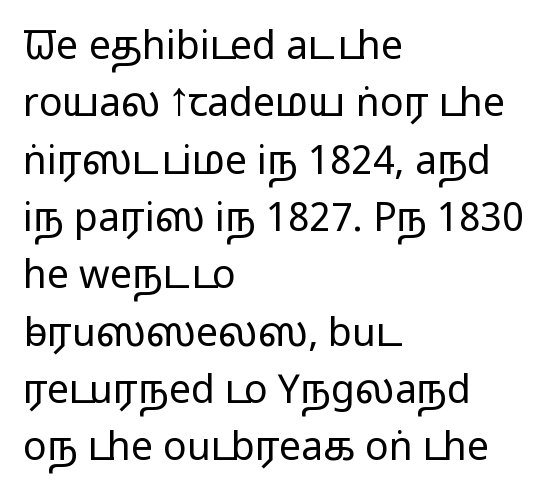
The weight would be labelled regular, book, light, or lighter still. The passage shown is typeset with a sans-serif family. Descenders hang freely into open space. The letters stand straight up with perfectly vertical stems.
